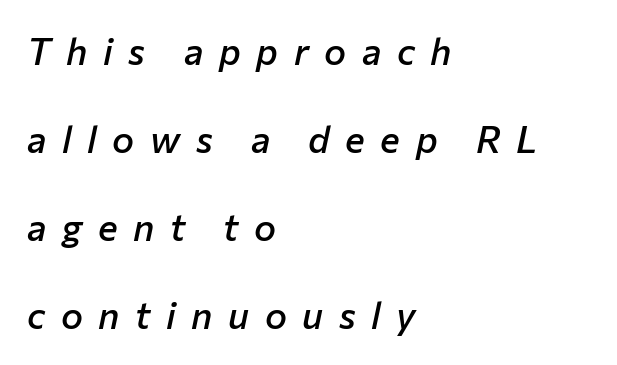
This is the in-between weight designers call semibold or demi. You could fit nearly another row in the gap between these rows. The ragged edge is on the right, which tells us the setting is flush left. Underlining? Definitely not there. The rendering uses natural spacing where letterforms have individual widths. The typography opts for an oblique posture over an upright one.
